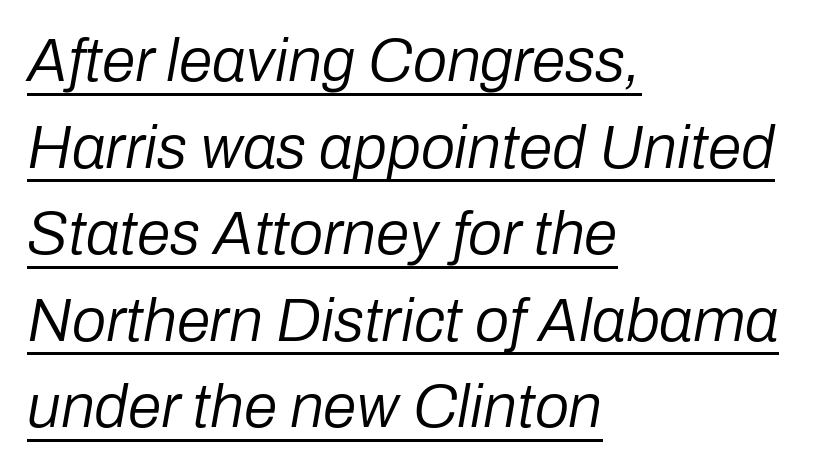
{"italic": "yes", "lean": "right", "slant_degrees": 10, "bold": "no", "weight": "regular", "width": "normal", "stroke_contrast": "low", "x_height": "medium", "monospaced": "no", "underline": "yes", "align": "left", "line_spacing": "normal", "line_spacing_ratio": 1.42, "letter_spacing": "normal", "letter_spacing_em": 0.0, "glyph_px": 61}
